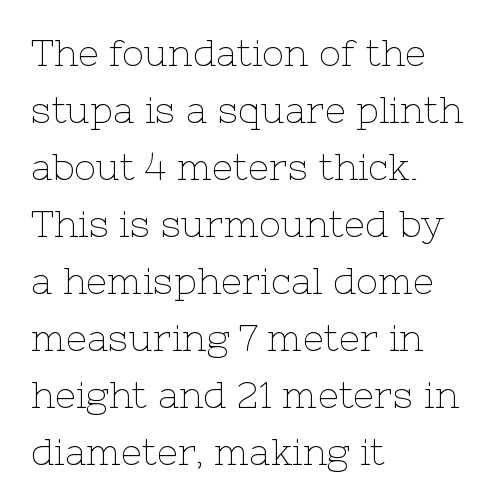
Q: Is the text bold? A: No.
Q: Is the text italic (slanted)? A: No, it is upright.
Q: Is the typeface a serif or a sans-serif typeface? A: Serif.
Q: Is the text underlined? A: No.
Q: How is the paragraph aligned? A: Left-aligned.
Q: Is the spacing between letters normal or unusually wide? A: Normal.
Q: Is the spacing between lines tight, normal or loose? A: Normal.
Q: Width (condensed, normal, or wide)? A: Normal.
Q: Stroke contrast? A: Low.
Q: x-height? A: Medium.
Q: Monospaced? A: No.
